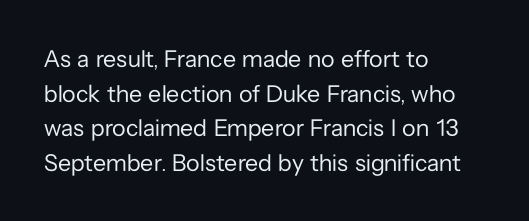
The image shows 24 px text type, upright; set left-aligned, normal line spacing (1.44x), normal letter spacing, not underlined.
